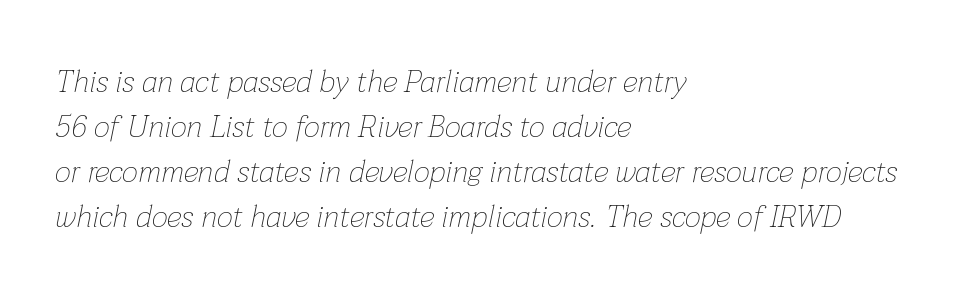
{"italic": "yes", "lean": "right", "slant_degrees": 12, "bold": "no", "weight": "thin", "width": "normal", "stroke_contrast": "low", "x_height": "medium", "monospaced": "no", "underline": "no", "align": "left", "line_spacing": "normal", "line_spacing_ratio": 1.45, "letter_spacing": "normal", "letter_spacing_em": 0.0, "glyph_px": 31}
